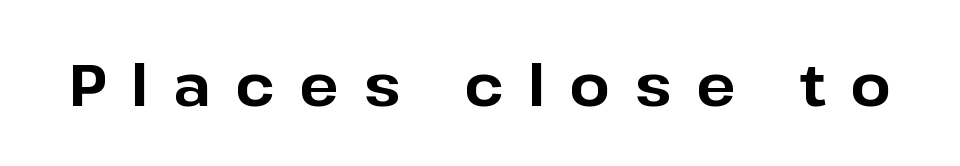
Caption: bold face, heavy strokes. The passage shown is not underscored anywhere. Here the designer chose a conventional face with non-uniform glyph widths. This rendering employs a face without finishing strokes, i.e., a sans-serif.
